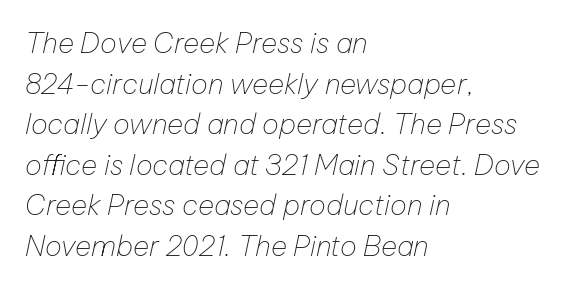
{"italic": "yes", "lean": "right", "slant_degrees": 12, "bold": "no", "weight": "thin", "width": "normal", "stroke_contrast": "low", "x_height": "medium", "monospaced": "no", "underline": "no", "align": "left", "line_spacing": "normal", "line_spacing_ratio": 1.45, "letter_spacing": "normal", "letter_spacing_em": 0.0, "glyph_px": 28}
